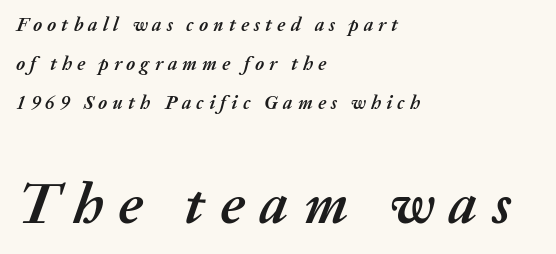
{"italic": "yes", "lean": "right", "slant_degrees": 20, "bold": "yes", "weight": "semibold", "width": "normal", "stroke_contrast": "medium", "x_height": "medium", "monospaced": "no", "underline": "no", "align": "left", "line_spacing": "loose", "line_spacing_ratio": 2.06, "letter_spacing": "wide", "letter_spacing_em": 0.27, "larger_block": "second", "size_ratio": 3.0, "glyph_px": 57}
